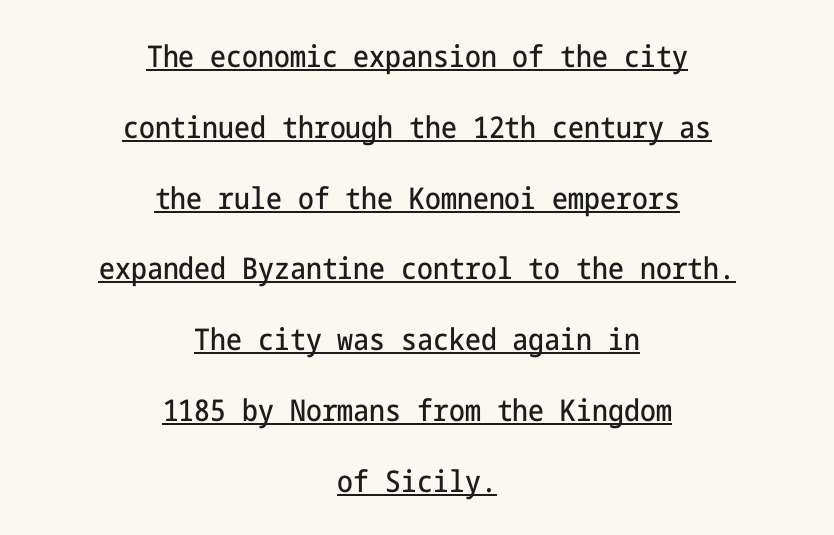
{"serif": "no", "italic": "no", "width": "condensed", "stroke_contrast": "low", "x_height": "medium", "underline": "yes", "align": "center", "line_spacing": "loose", "line_spacing_ratio": 2.36, "letter_spacing": "normal", "letter_spacing_em": 0.0, "glyph_px": 30}
